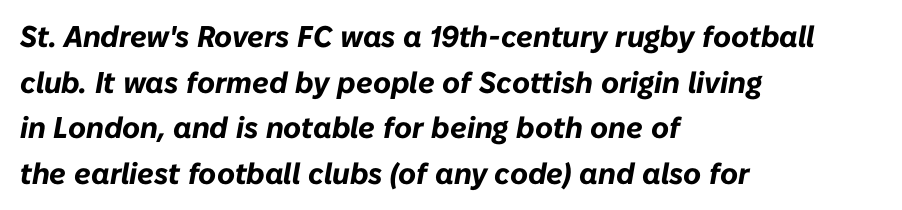
{"italic": "yes", "lean": "right", "slant_degrees": 10, "bold": "yes", "weight": "bold", "width": "normal", "stroke_contrast": "low", "x_height": "medium", "monospaced": "no", "underline": "no", "align": "left", "line_spacing": "normal", "line_spacing_ratio": 1.52, "letter_spacing": "normal", "letter_spacing_em": 0.0, "glyph_px": 30}
